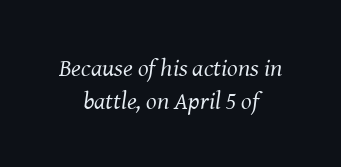
The image shows 25 px text type, italic (leaning right); set centered, normal line spacing (1.31x), normal letter spacing, not underlined.
